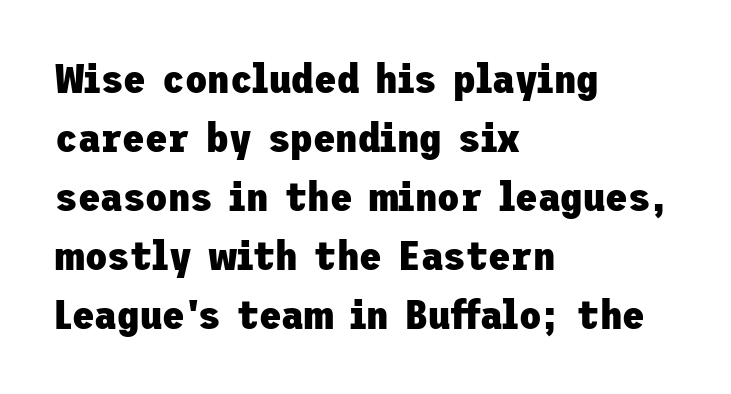
Q: Is the text bold? A: Yes.
Q: Is the text italic (slanted)? A: No, it is upright.
Q: Is the typeface a serif or a sans-serif typeface? A: Sans-serif.
Q: Is the text underlined? A: No.
Q: How is the paragraph aligned? A: Left-aligned.
Q: Is the spacing between letters normal or unusually wide? A: Normal.
Q: Is the spacing between lines tight, normal or loose? A: Normal.
Q: Width (condensed, normal, or wide)? A: Normal.
Q: Stroke contrast? A: Low.
Q: x-height? A: Medium.
